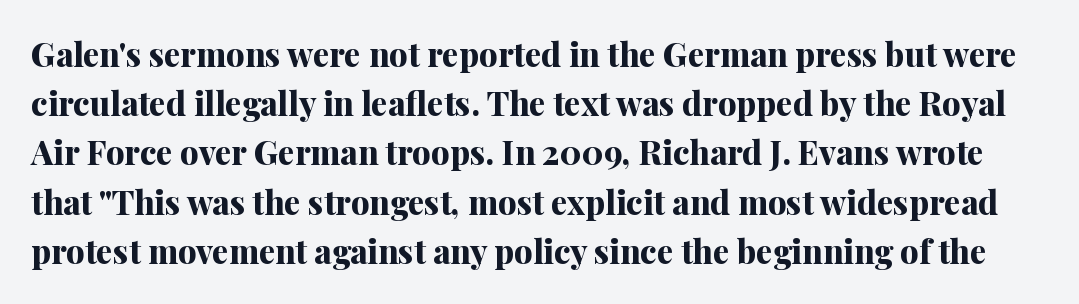
The image shows 33 px bold serif type, upright; set normal line spacing (1.49x), normal letter spacing, not underlined; medium stroke contrast and a medium x-height.
